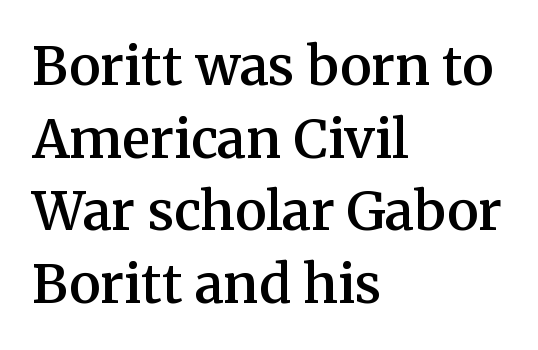
Is the block centered? No — it sits flush against the left margin. Varying glyph widths throughout — classic text-font behaviour. Clear beneath every line of the passage. Regarding leading, the lines here are spaced in the standard way.
